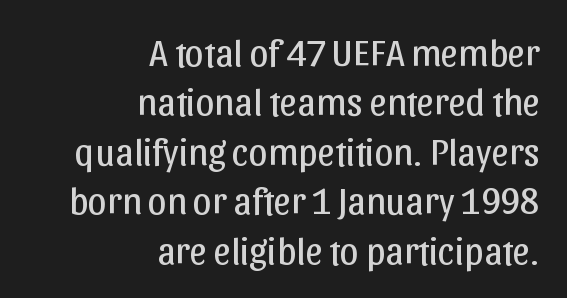
Q: Is the text bold? A: No.
Q: Is the text italic (slanted)? A: No, it is upright.
Q: Is the typeface a serif or a sans-serif typeface? A: Sans-serif.
Q: Is the text underlined? A: No.
Q: How is the paragraph aligned? A: Right-aligned.
Q: Is the spacing between letters normal or unusually wide? A: Normal.
Q: Is the spacing between lines tight, normal or loose? A: Normal.
Q: Width (condensed, normal, or wide)? A: Normal.
Q: Stroke contrast? A: Low.
Q: x-height? A: Medium.
Q: Monospaced? A: No.
